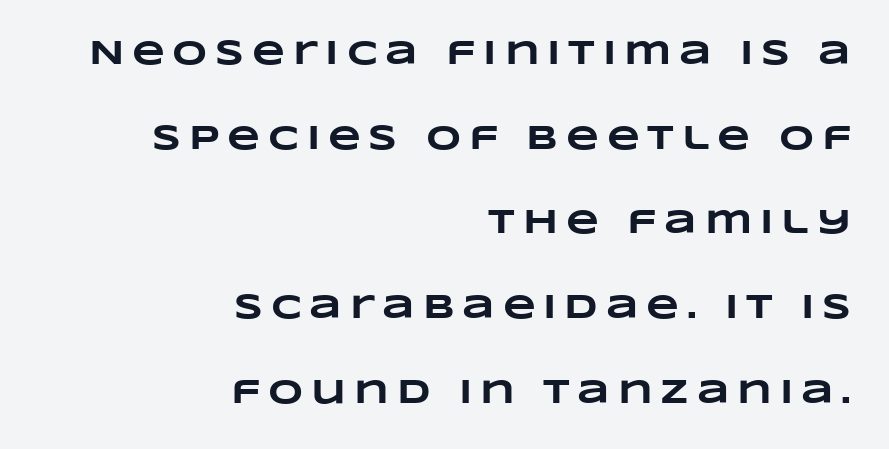
The image shows 34 px heavy, wide type; set right-aligned, loose line spacing (2.49x), unusually wide letter spacing (+0.23 em), not underlined; low stroke contrast and a large x-height.
